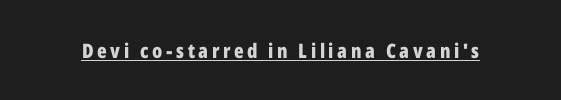
Q: Is the text bold? A: Yes.
Q: Is the text italic (slanted)? A: No, it is upright.
Q: Is the text underlined? A: Yes.
